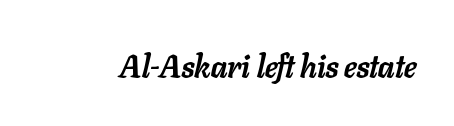
The image shows 31 px semibold type, italic (leaning right); set normal letter spacing, not underlined; low stroke contrast and a medium x-height.
